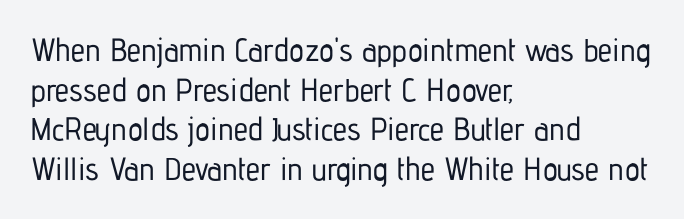
Q: Is the text italic (slanted)? A: No, it is upright.
Q: Is the typeface a serif or a sans-serif typeface? A: Sans-serif.
Q: Is the text underlined? A: No.
Q: How is the paragraph aligned? A: Left-aligned.
Q: Is the spacing between letters normal or unusually wide? A: Normal.
Q: Width (condensed, normal, or wide)? A: Condensed.
Q: Stroke contrast? A: Low.
Q: x-height? A: Medium.
Q: Monospaced? A: No.
